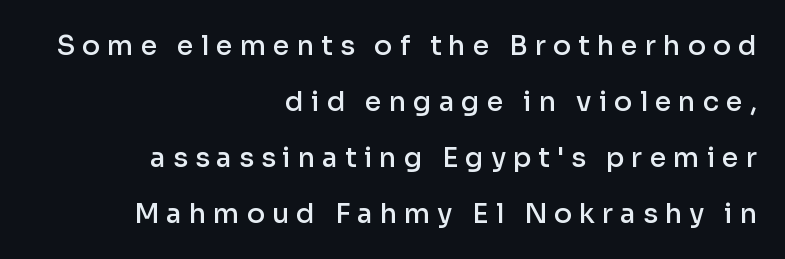
Q: Is the text bold? A: Semi-bold.
Q: Is the text italic (slanted)? A: No, it is upright.
Q: Is the text underlined? A: No.
Q: How is the paragraph aligned? A: Right-aligned.
Q: Is the spacing between letters normal or unusually wide? A: Unusually wide.
Q: Is the spacing between lines tight, normal or loose? A: Loose.
